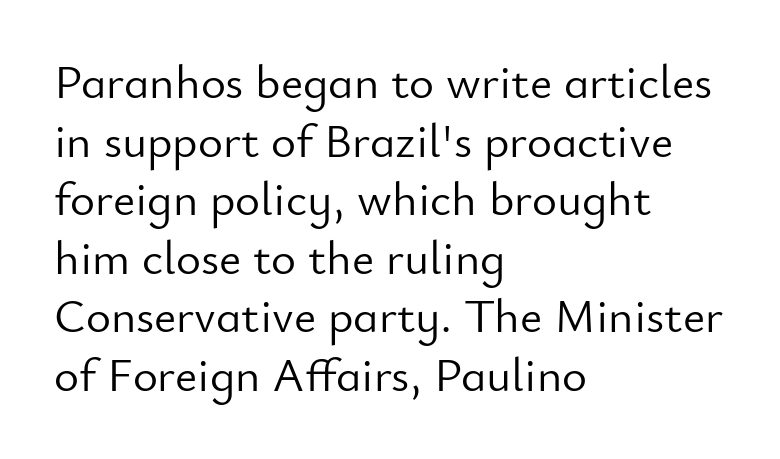
The image shows 48 px light sans-serif type, upright; set left-aligned, line spacing 1.22x, normal letter spacing, not underlined; low stroke contrast and a small x-height.
